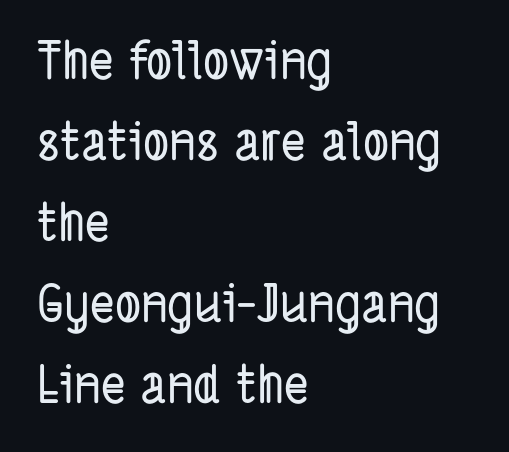
To sum up the face: it is a sans, with no serifs. Which margin do the lines hug? The left one — the right edge is uneven. The letters sit at their default tracking, neither squeezed nor spread. The vertical gap from one line to the next is medium. Proportional: the letters do not fall into vertical columns. The glyphs are unaccompanied by any horizontal stroke below them.
